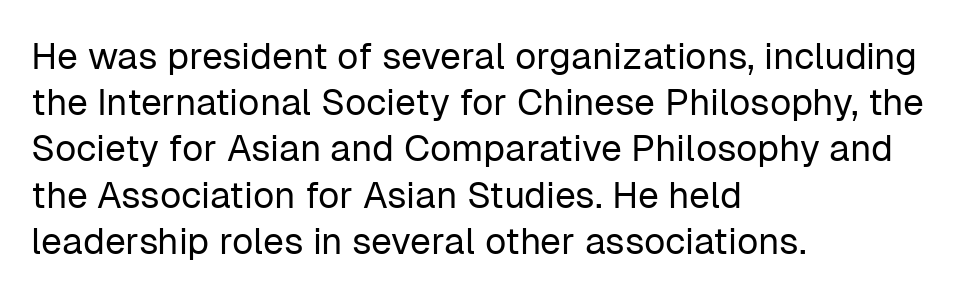
The image shows 37 px regular-weight sans-serif type, upright; set left-aligned, normal line spacing (1.25x), normal letter spacing, not underlined; low stroke contrast and a medium x-height.
